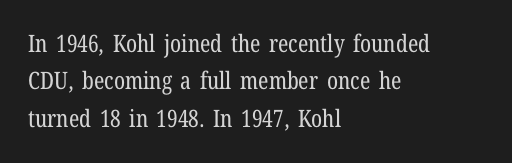
Evenly set lines give the paragraph a standard silhouette. Here the glyphs are tracked normally, forming tight word shapes. Rule under the text: the space is simply empty. Italic? Not at all — the glyphs are vertical. These glyphs show unthickened strokes, regular width or finer.
